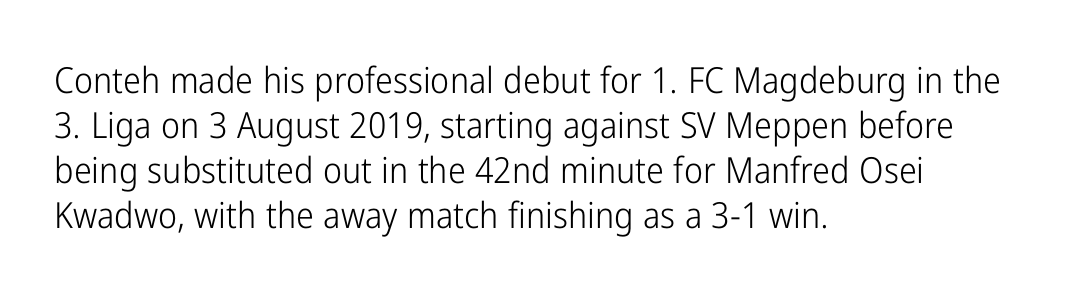
The image shows 36 px light, condensed sans-serif type, upright; set left-aligned, normal line spacing (1.25x), normal letter spacing, not underlined; low stroke contrast and a medium x-height.
